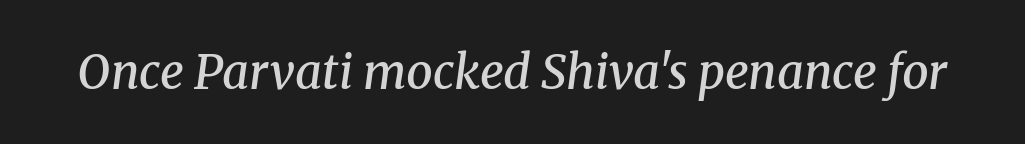
Characters are canted at an angle relative to the baseline's perpendicular. Does the type have serifs? Yes, each stem ends in a small foot. A clean baseline with only descenders dipping below it. These lines are rendered in a variable-pitch font.
